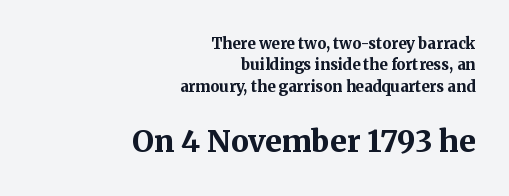
The image shows 30 px bold serif type, upright; set right-aligned, normal line spacing (1.43x), normal letter spacing, not underlined; the second (bottom) block is 2.0x larger; medium stroke contrast and a medium x-height.
